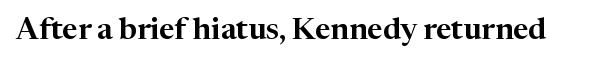
The image shows 30 px serif type, upright; set normal letter spacing, not underlined; high stroke contrast and a medium x-height.
